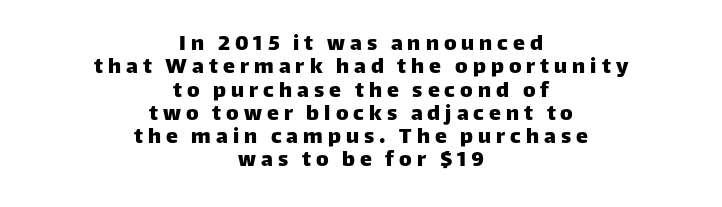
The passage shown has open, widely tracked lettering throughout. The block of text is dense from top to bottom, with scant space between rows. Upright lettering throughout. Just letters on the line, the space beneath them empty. Neither beginnings nor endings align; midpoints do.
